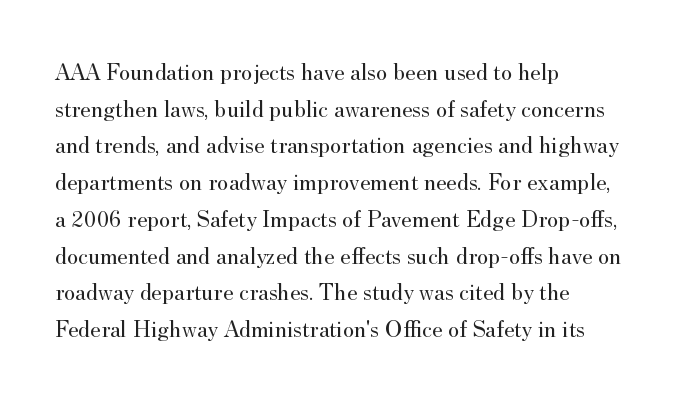
The image shows 24 px text type, upright; set left-aligned, normal line spacing (1.53x), normal letter spacing, not underlined.
